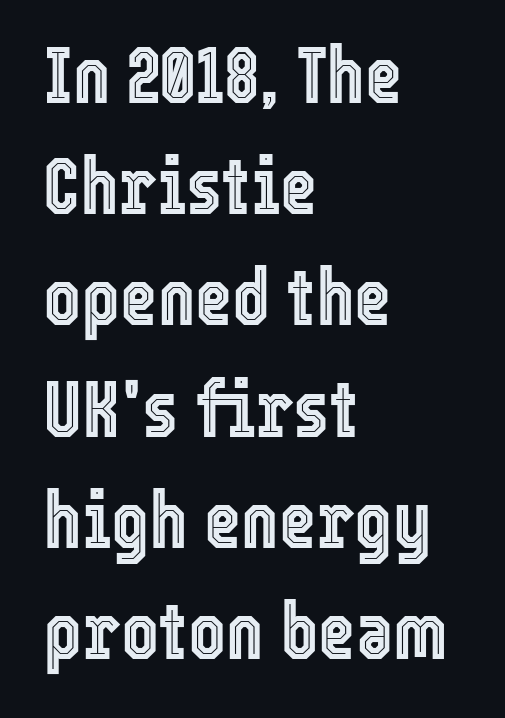
Q: Is the text italic (slanted)? A: No, it is upright.
Q: Is the text underlined? A: No.
Q: How is the paragraph aligned? A: Left-aligned.
Q: Is the spacing between letters normal or unusually wide? A: Normal.
Q: Is the spacing between lines tight, normal or loose? A: Normal.
Q: Width (condensed, normal, or wide)? A: Condensed.
Q: x-height? A: Medium.
Q: Monospaced? A: No.
